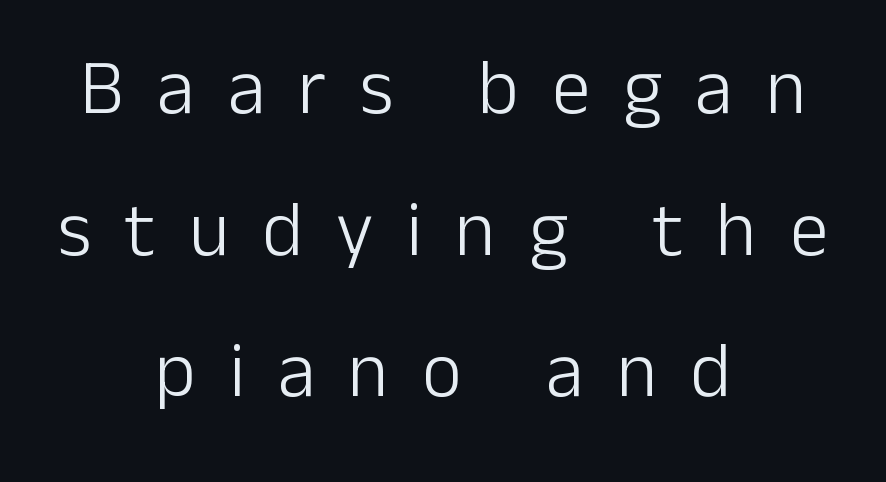
The lettering holds an erect, upright posture throughout. Leftover space on each line is divided equally before and after the words. Is this a fixed-width face? No — the glyphs have proportional, varying widths. Words float on clear page, feet unadorned.
